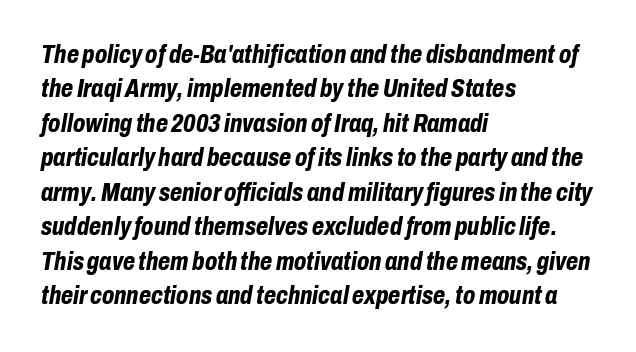
The image shows 25 px bold type, italic (leaning right); set left-aligned, normal line spacing (1.38x), normal letter spacing, not underlined.
